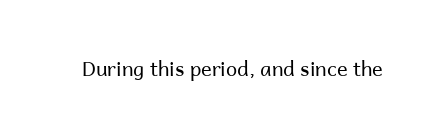
Posture: upright roman. Short note: letters normally spaced. The weight would be labelled regular, book, light, or lighter still. Lines of text with bare space underneath.
